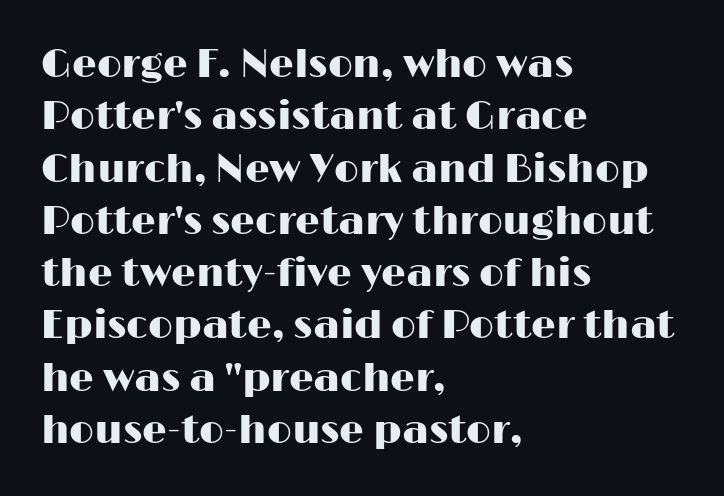
{"serif": "no", "italic": "no", "width": "wide", "stroke_contrast": "high", "x_height": "medium", "monospaced": "no", "underline": "no", "align": "left", "line_spacing": "normal", "line_spacing_ratio": 1.34, "letter_spacing": "normal", "letter_spacing_em": 0.0, "glyph_px": 39}
